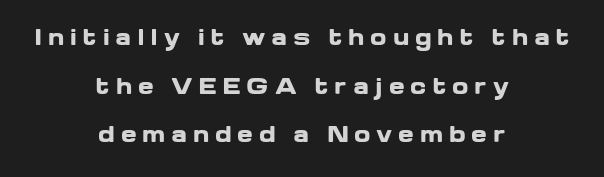
Students, observe: this is what heavily led, spacious text looks like. I'd describe the lettering as bold — thick and assertive. The passage shown has open, widely tracked lettering throughout. The compositor balanced each line on the midline.
